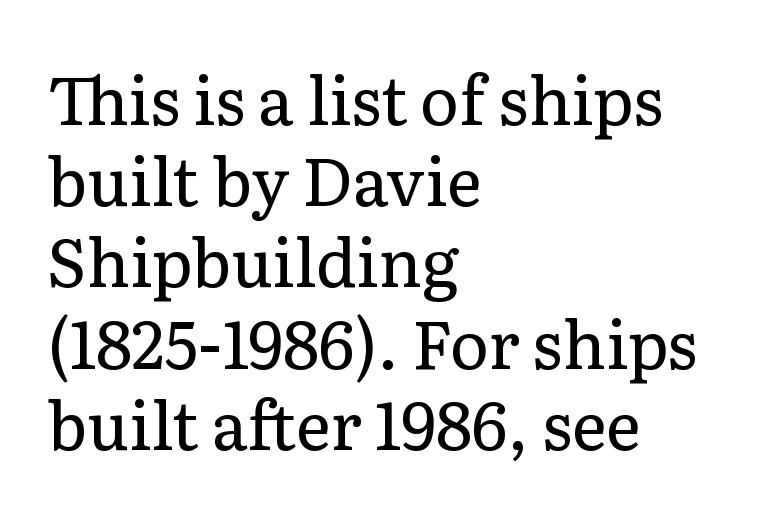
The image shows 66 px regular-weight serif type, upright; set left-aligned, line spacing 1.23x, normal letter spacing, not underlined; low stroke contrast and a medium x-height.
